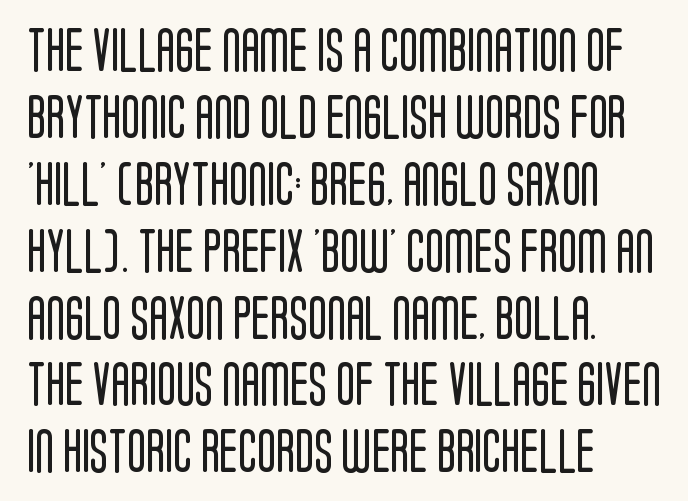
The image shows 44 px regular-weight, condensed sans-serif type, upright; set left-aligned, normal line spacing (1.52x), normal letter spacing, not underlined; low stroke contrast and a large x-height.
